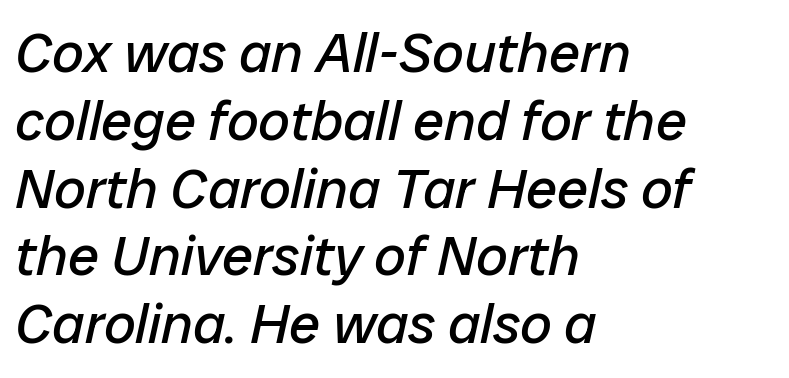
The image shows 56 px regular-weight type, italic (leaning right); set left-aligned, line spacing 1.21x, normal letter spacing, not underlined; low stroke contrast and a medium x-height.
